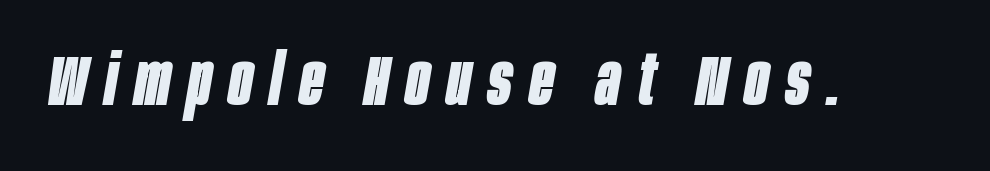
Q: Is the text bold? A: Yes.
Q: Is the text italic (slanted)? A: Yes, it leans right by about 10 degrees.
Q: Is the text underlined? A: No.
Q: Is the spacing between letters normal or unusually wide? A: Unusually wide.
Q: Width (condensed, normal, or wide)? A: Condensed.
Q: Stroke contrast? A: Low.
Q: x-height? A: Large.
Q: Monospaced? A: No.
